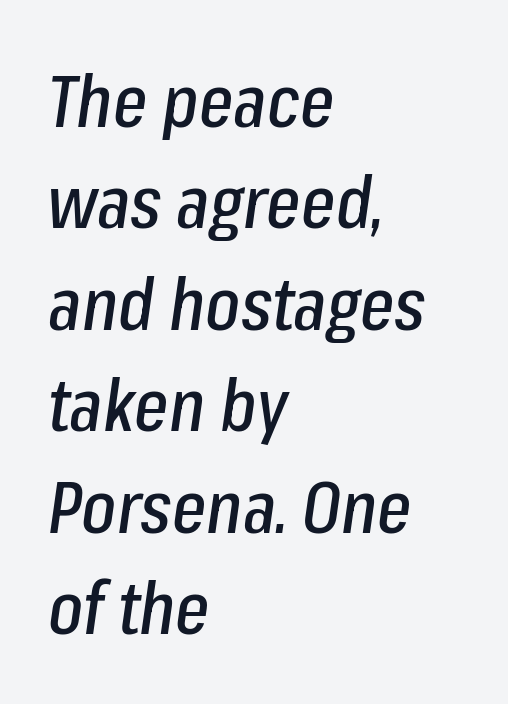
Posture: slanted. The foot of each line stays bare and open. Rows of type keep a routine distance in the vertical direction. Tracking value appears to be zero — textbook default spacing. A typesetter would call this proportional, since set widths differ per character.
